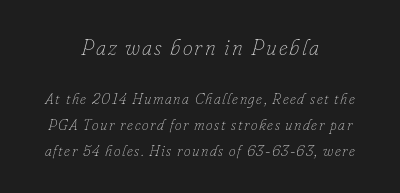
The image shows 22 px text type, italic (leaning right); set centered, line spacing 1.73x, not underlined; the first (top) block is 1.47x larger.
